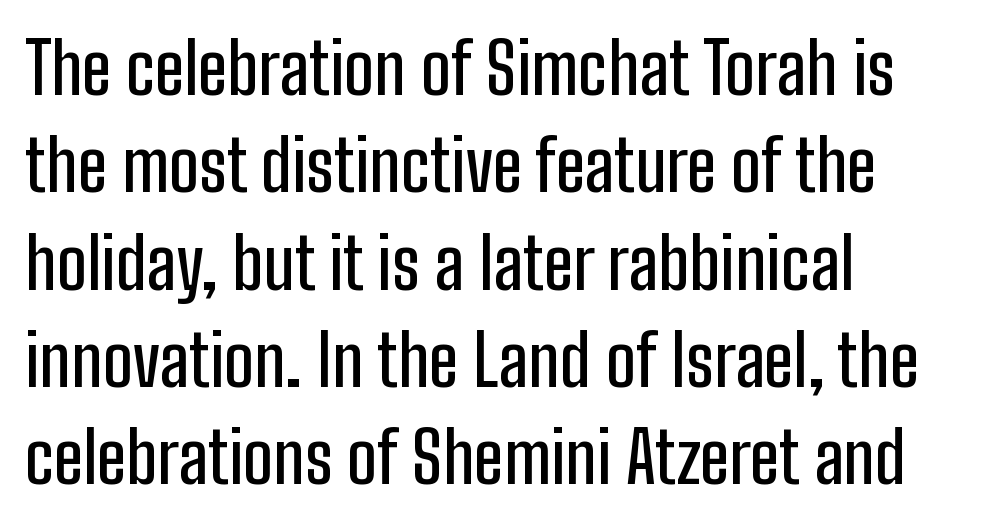
The image shows 71 px condensed sans-serif type, upright; set left-aligned, normal line spacing (1.37x), normal letter spacing, not underlined; low stroke contrast and a medium x-height.
